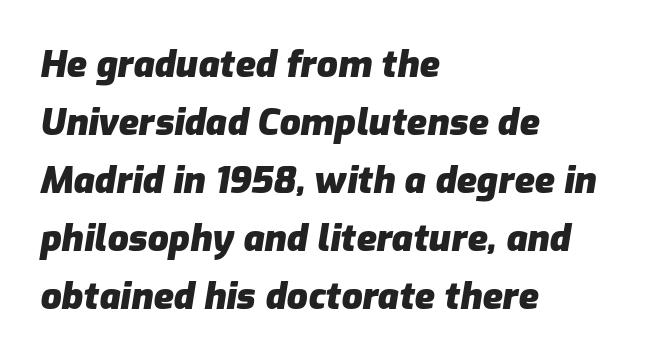
{"italic": "yes", "lean": "right", "slant_degrees": 9, "bold": "yes", "weight": "heavy", "width": "normal", "stroke_contrast": "low", "x_height": "medium", "monospaced": "no", "underline": "no", "align": "left", "line_spacing": "normal", "line_spacing_ratio": 1.57, "letter_spacing": "normal", "letter_spacing_em": 0.0, "glyph_px": 37}
